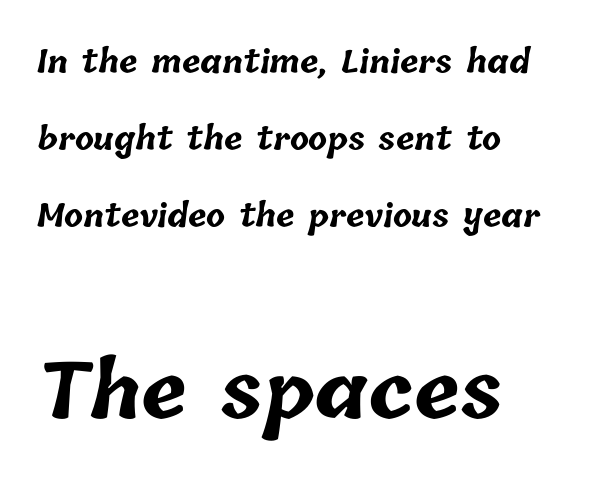
Q: Is the text bold? A: Yes.
Q: Is the text underlined? A: No.
Q: How is the paragraph aligned? A: Left-aligned.
Q: Is the spacing between letters normal or unusually wide? A: Normal.
Q: Is the spacing between lines tight, normal or loose? A: Loose.
Q: Which block of text is set in a larger size, the first (top) or the second (bottom)? A: The second (bottom) one.
Q: Width (condensed, normal, or wide)? A: Normal.
Q: Stroke contrast? A: Low.
Q: x-height? A: Medium.
Q: Monospaced? A: No.
